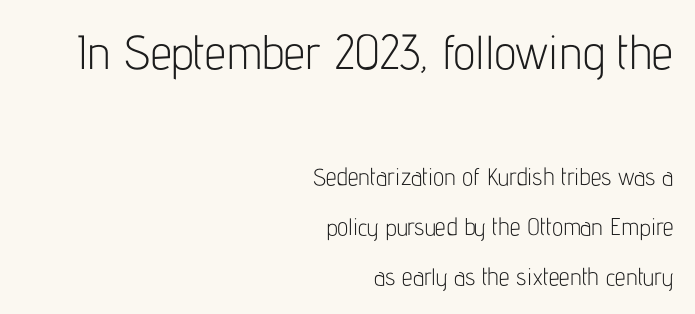
The image shows 48 px light, condensed sans-serif type, upright; set right-aligned, loose line spacing (2.09x), normal letter spacing, not underlined; the first (top) block is 2.0x larger; low stroke contrast and a medium x-height.
